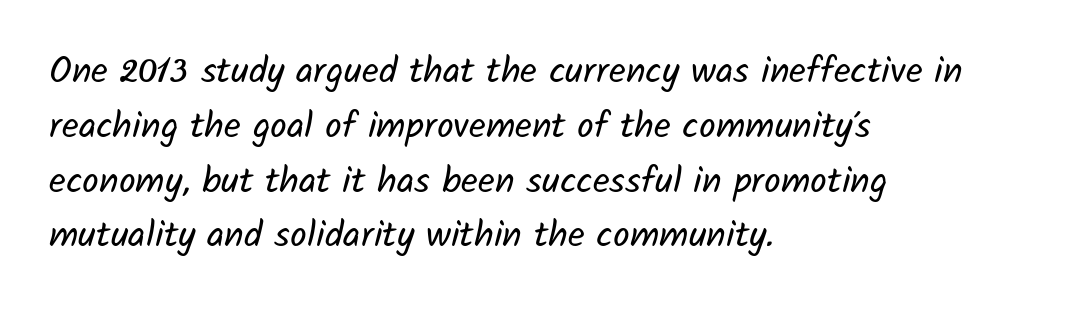
Looks like regular typesetting: each glyph gets only the width it needs. The font is comparable to plain body text, perhaps lighter. Is there much room between lines? A standard amount, neither cramped nor airy. Nobody touched the tracking dial on this one.
